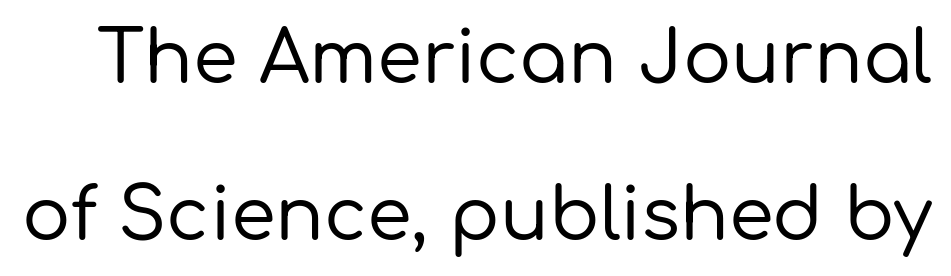
The foot of each line stays bare and open. The lettering stays uniformly vertical, giving the passage a roman look. What's the leading like? Stretched, with rows far apart. This sample has the flowing, uneven cadence of proportional lettering. Each word holds together tightly as a unit, with standard inter-letter gaps. These lines are composed in type without serifs.
